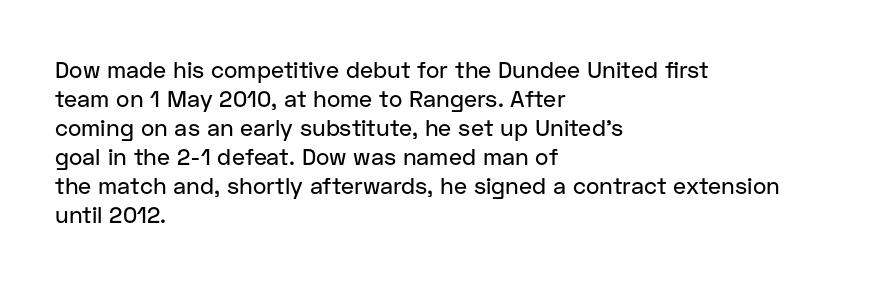
{"italic": "no", "underline": "no", "align": "left", "line_spacing": "normal", "line_spacing_ratio": 1.26, "letter_spacing": "normal", "letter_spacing_em": 0.0, "glyph_px": 23}
